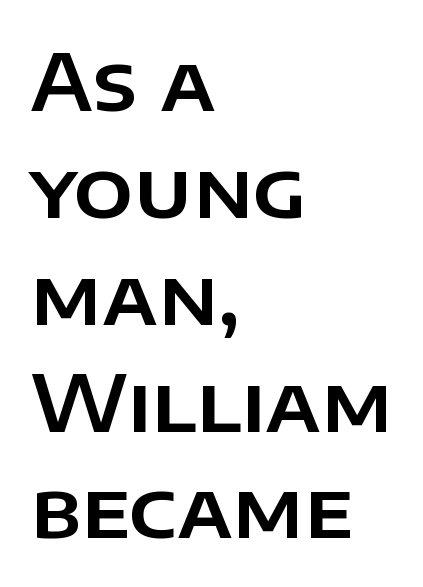
Q: Is the text italic (slanted)? A: No, it is upright.
Q: Is the typeface a serif or a sans-serif typeface? A: Sans-serif.
Q: Is the text underlined? A: No.
Q: How is the paragraph aligned? A: Left-aligned.
Q: Is the spacing between letters normal or unusually wide? A: Normal.
Q: Is the spacing between lines tight, normal or loose? A: Normal.
Q: Width (condensed, normal, or wide)? A: Normal.
Q: Stroke contrast? A: Low.
Q: x-height? A: Large.
Q: Monospaced? A: No.
